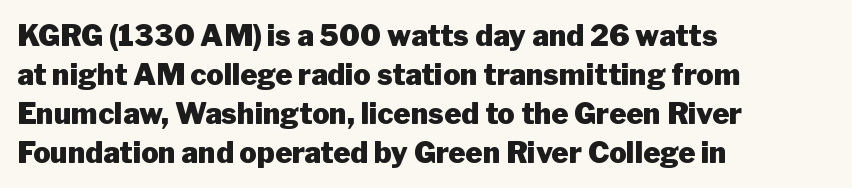
Type without underlining. What stands out about the letter spacing? Nothing — it is the standard amount. Typographic density is high because the face is bold. A typesetter would call this proportional, since set widths differ per character.
